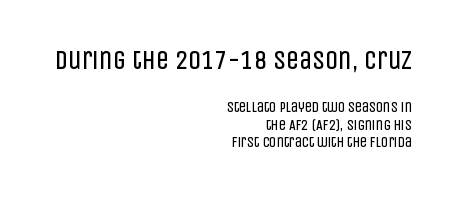
The image shows 26 px text type, upright; set right-aligned, normal line spacing (1.27x), normal letter spacing, not underlined; the first (top) block is 1.86x larger.
